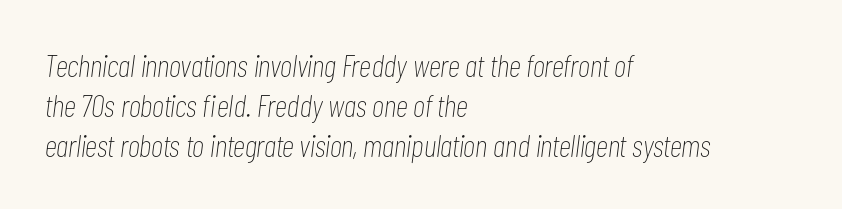
Q: Is the text bold? A: No.
Q: Is the text italic (slanted)? A: Yes, it leans right by about 7 degrees.
Q: Is the text underlined? A: No.
Q: How is the paragraph aligned? A: Left-aligned.
Q: Is the spacing between letters normal or unusually wide? A: Normal.
Q: Is the spacing between lines tight, normal or loose? A: Normal.
Q: Width (condensed, normal, or wide)? A: Condensed.
Q: Stroke contrast? A: Low.
Q: x-height? A: Medium.
Q: Monospaced? A: No.
